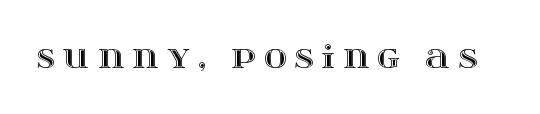
Honestly, there is no underline to notice here at all. The lettering stays uniformly vertical, giving the passage a roman look. Is this a fixed-width face? No — the glyphs have proportional, varying widths. The rendering inserts visible extra space after every character.
